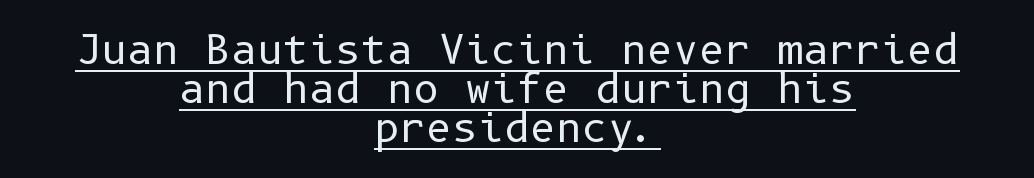
{"serif": "no", "italic": "no", "bold": "no", "weight": "regular", "width": "normal", "stroke_contrast": "low", "x_height": "medium", "underline": "yes", "align": "center", "line_spacing": "tight", "line_spacing_ratio": 0.98, "letter_spacing": "normal", "letter_spacing_em": 0.0, "glyph_px": 40}
